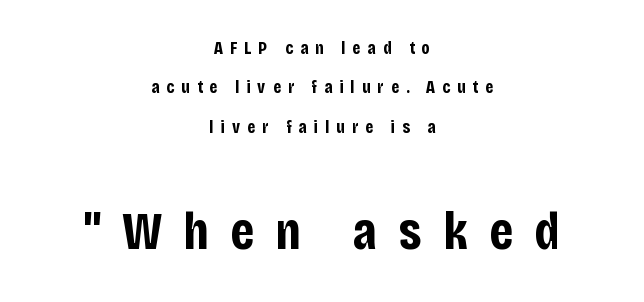
Q: Is the text bold? A: Yes.
Q: Is the text italic (slanted)? A: No, it is upright.
Q: Is the typeface a serif or a sans-serif typeface? A: Sans-serif.
Q: Is the text underlined? A: No.
Q: How is the paragraph aligned? A: Centered.
Q: Is the spacing between letters normal or unusually wide? A: Unusually wide.
Q: Is the spacing between lines tight, normal or loose? A: Loose.
Q: Which block of text is set in a larger size, the first (top) or the second (bottom)? A: The second (bottom) one.
Q: Width (condensed, normal, or wide)? A: Condensed.
Q: Stroke contrast? A: Low.
Q: x-height? A: Large.
Q: Monospaced? A: No.
